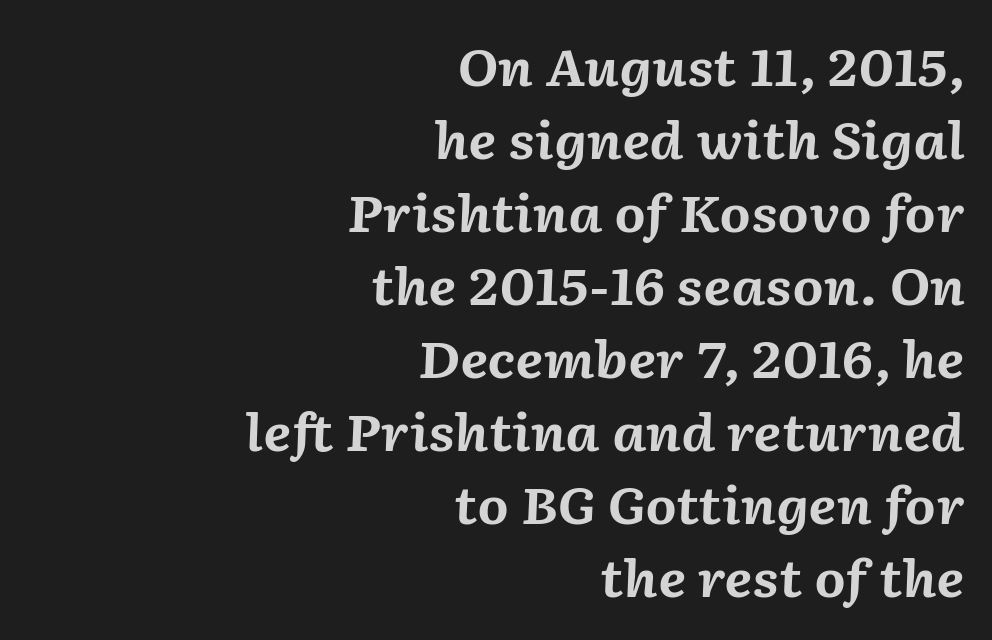
The image shows 50 px bold type, italic (leaning right); set right-aligned, normal line spacing (1.46x), normal letter spacing, not underlined; medium stroke contrast and a medium x-height.
